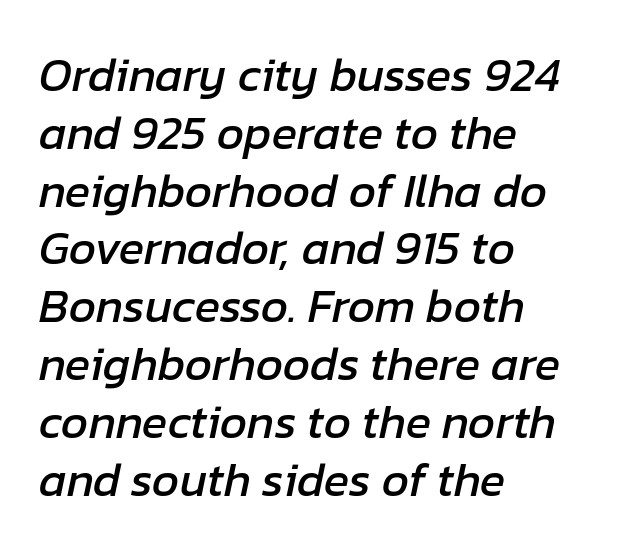
The image shows 47 px text type, italic (leaning right); set left-aligned, line spacing 1.23x, normal letter spacing, not underlined; low stroke contrast and a medium x-height.
